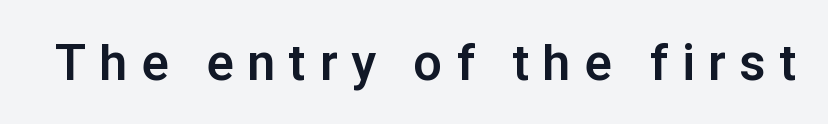
{"serif": "no", "italic": "no", "bold": "yes", "weight": "bold", "width": "normal", "stroke_contrast": "low", "x_height": "medium", "monospaced": "no", "underline": "no", "letter_spacing": "wide", "letter_spacing_em": 0.29, "glyph_px": 50}
